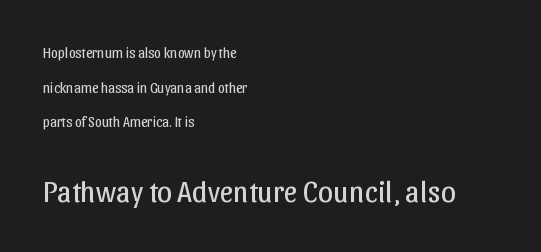
Letterform terminals end flat and unadorned throughout the passage. Style check: upright. Students, observe: this is what heavily led, spacious text looks like. No extra tracking has been applied to these lines. You could not count columns in this text — the font is proportionally spaced.
